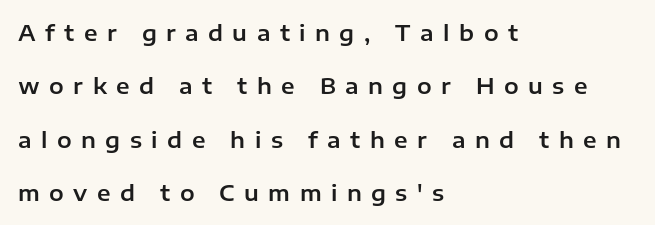
{"italic": "no", "underline": "no", "align": "left", "line_spacing": "loose", "line_spacing_ratio": 2.43, "letter_spacing": "wide", "letter_spacing_em": 0.43, "glyph_px": 22}
